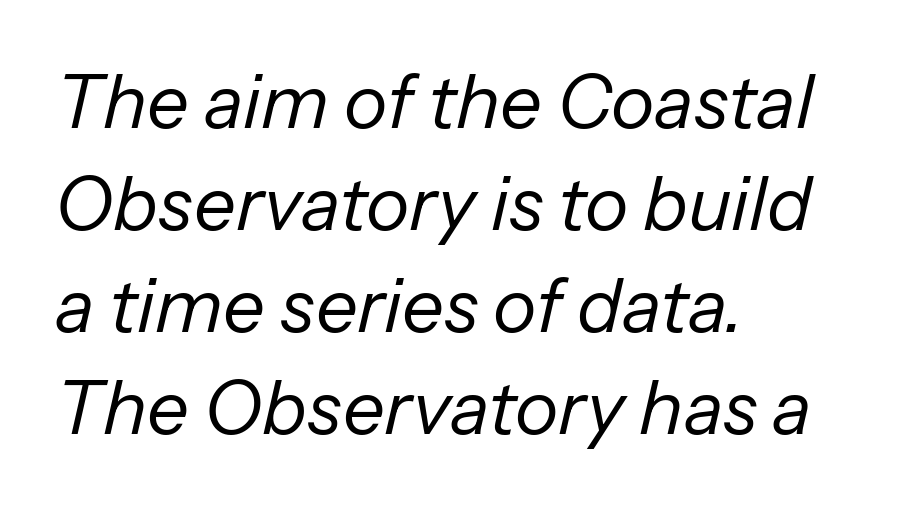
{"italic": "yes", "lean": "right", "slant_degrees": 13, "bold": "no", "weight": "regular", "width": "normal", "stroke_contrast": "low", "x_height": "medium", "monospaced": "no", "underline": "no", "align": "left", "line_spacing": "normal", "line_spacing_ratio": 1.38, "letter_spacing": "normal", "letter_spacing_em": 0.0, "glyph_px": 74}
